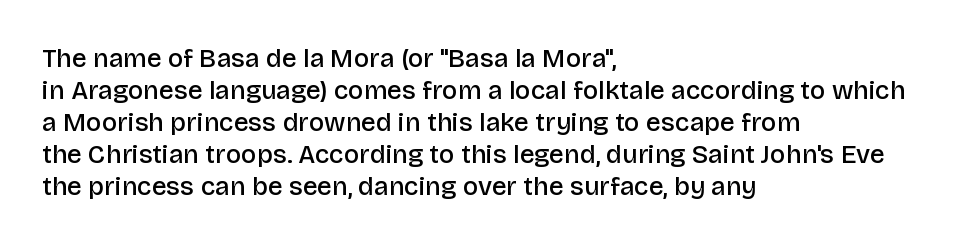
Q: Is the text bold? A: Semi-bold.
Q: Is the text italic (slanted)? A: No, it is upright.
Q: Is the text underlined? A: No.
Q: How is the paragraph aligned? A: Left-aligned.
Q: Is the spacing between letters normal or unusually wide? A: Normal.
